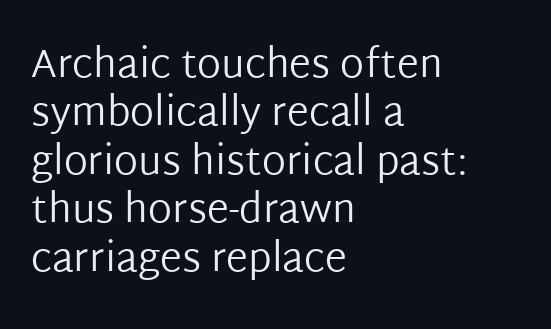
Q: Is the text bold? A: No.
Q: Is the text italic (slanted)? A: No, it is upright.
Q: Is the typeface a serif or a sans-serif typeface? A: Sans-serif.
Q: Is the text underlined? A: No.
Q: How is the paragraph aligned? A: Left-aligned.
Q: Is the spacing between letters normal or unusually wide? A: Normal.
Q: Width (condensed, normal, or wide)? A: Normal.
Q: Stroke contrast? A: Low.
Q: x-height? A: Medium.
Q: Monospaced? A: No.
